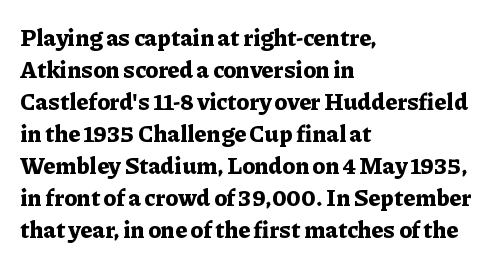
Q: Is the text bold? A: Yes.
Q: Is the text italic (slanted)? A: No, it is upright.
Q: Is the text underlined? A: No.
Q: How is the paragraph aligned? A: Left-aligned.
Q: Is the spacing between letters normal or unusually wide? A: Normal.
Q: Is the spacing between lines tight, normal or loose? A: Normal.
